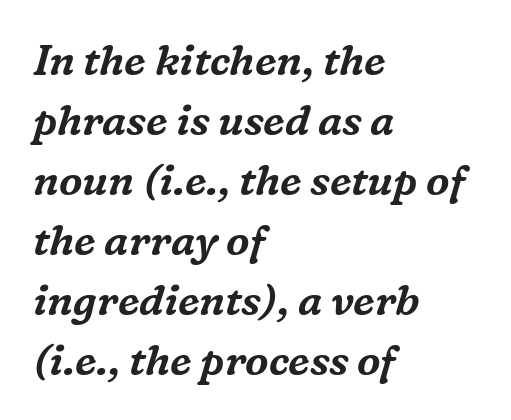
Q: Is the text italic (slanted)? A: Yes, it leans right by about 16 degrees.
Q: Is the typeface a serif or a sans-serif typeface? A: Serif.
Q: Is the text underlined? A: No.
Q: How is the paragraph aligned? A: Left-aligned.
Q: Is the spacing between letters normal or unusually wide? A: Normal.
Q: Is the spacing between lines tight, normal or loose? A: Normal.
Q: Width (condensed, normal, or wide)? A: Normal.
Q: Stroke contrast? A: Medium.
Q: x-height? A: Medium.
Q: Monospaced? A: No.
